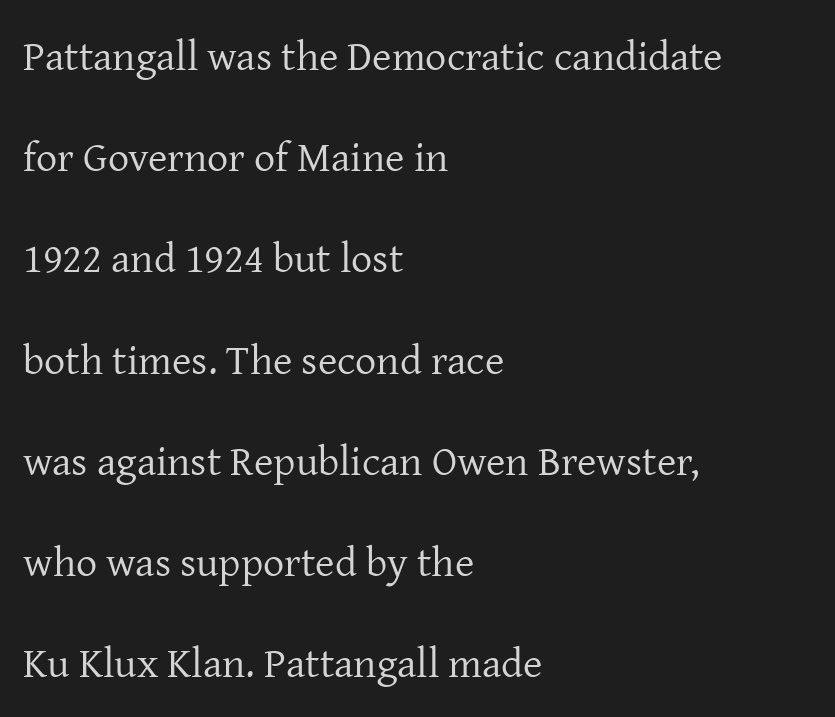
The image shows 42 px regular-weight serif type, upright; set left-aligned, loose line spacing (2.41x), normal letter spacing, not underlined; low stroke contrast and a medium x-height.
